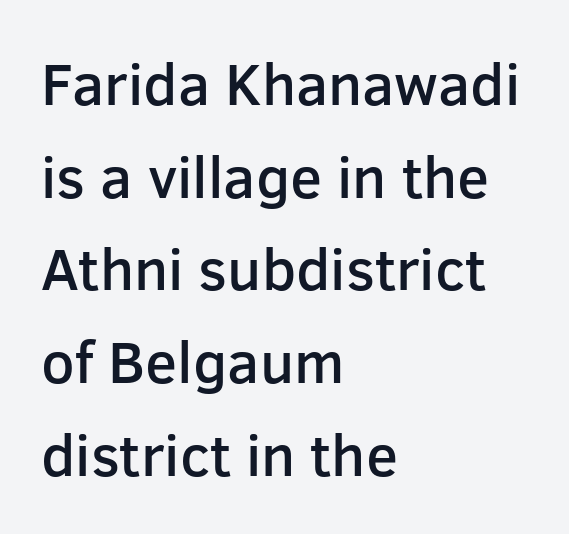
The image shows 59 px semibold sans-serif type, upright; set left-aligned, normal line spacing (1.57x), normal letter spacing, not underlined; low stroke contrast and a medium x-height.
